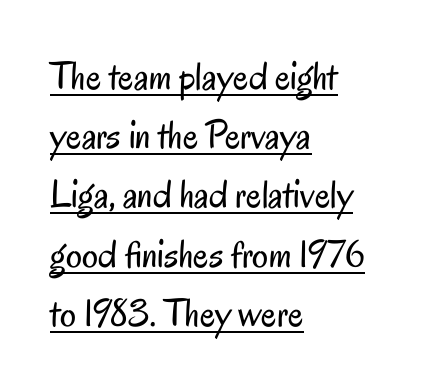
Observe the ordinary spacing: letters are neighbours, not strangers. The rendering uses natural spacing where letterforms have individual widths. You can tell from the bare stems that sans-serif type was used. Reading down the block, your eye returns to a fixed left position each line. Nope, not italic — everything's standing straight.
